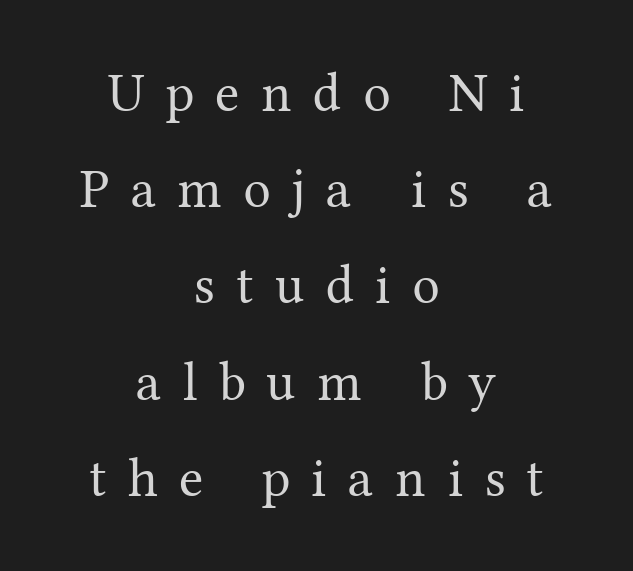
{"serif": "yes", "italic": "no", "bold": "no", "weight": "regular", "width": "normal", "stroke_contrast": "medium", "x_height": "medium", "monospaced": "no", "underline": "no", "align": "center", "line_spacing_ratio": 1.75, "letter_spacing": "wide", "letter_spacing_em": 0.39, "glyph_px": 55}
